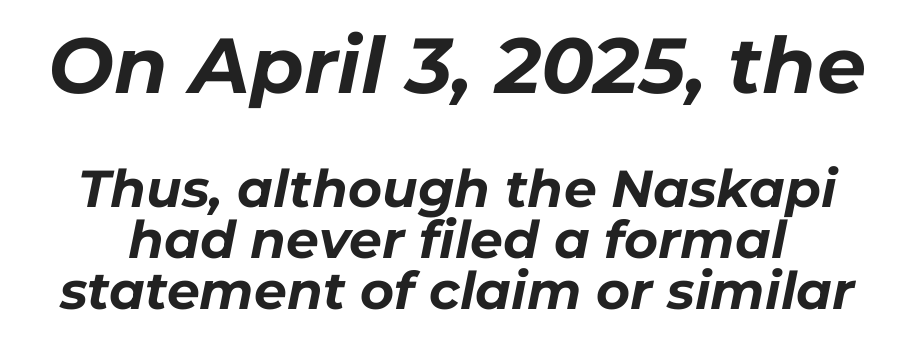
The image shows 78 px bold type, italic (leaning right); set tight line spacing (0.98x), normal letter spacing, not underlined; the first (top) block is 1.5x larger; low stroke contrast and a medium x-height.
